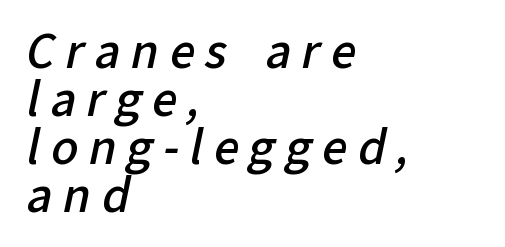
Stroke thickness is moderately raised; the sample reads as semibold. A typesetter would call this heavily tracked-out type. Has an underline been added? It has not. Varying glyph widths throughout — classic text-font behaviour. The glyphs in this specimen are sans serif. The lines are packed closely together with very little leading.
